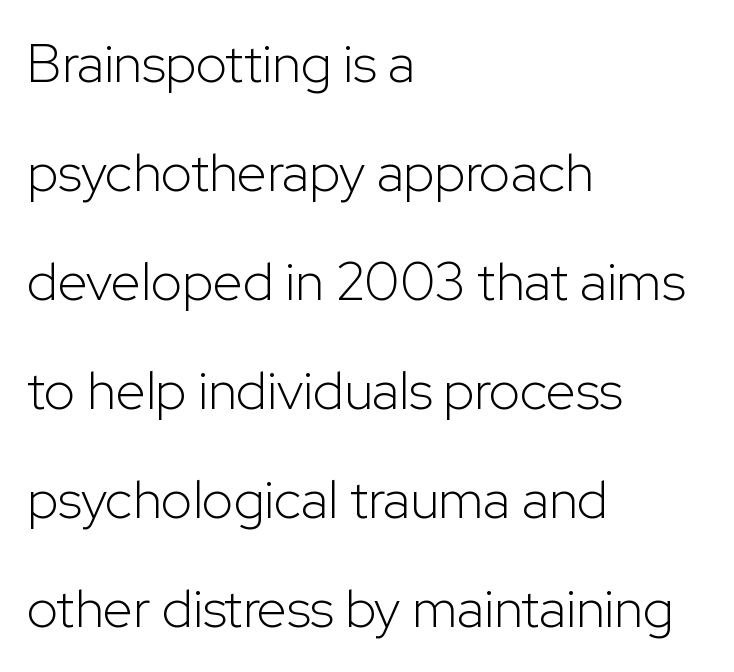
Each stroke keeps to a modest, everyday thickness or less. Check where the strokes stop: nothing finishes them off — pure sans. Notice how the stems are strictly vertical — no italics here. You could fit nearly another row in the gap between these rows.
